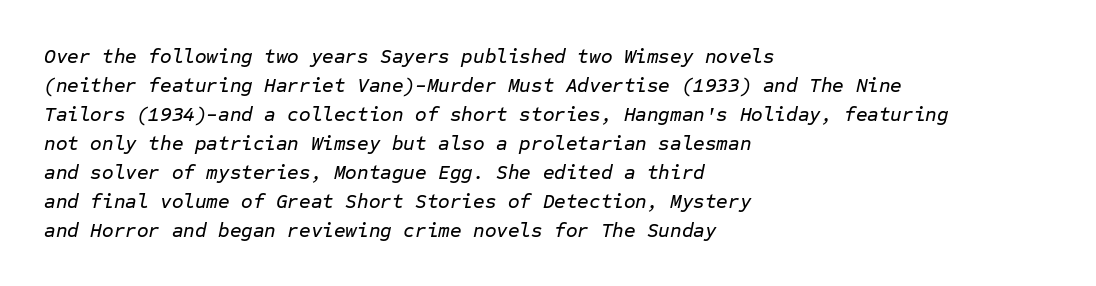
{"italic": "yes", "lean": "right", "slant_degrees": 12, "underline": "no", "align": "left", "line_spacing": "normal", "line_spacing_ratio": 1.45, "letter_spacing": "normal", "letter_spacing_em": 0.0, "glyph_px": 20}
